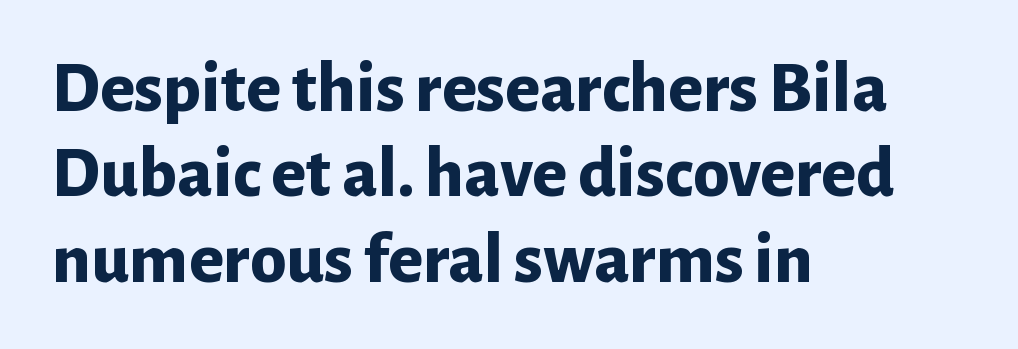
Heft: maximum for text — a bold. Grotesque or geometric, the face here clearly has no serifs. Spacing verdict: proportional, widths tailored to each character. One-word summary of the alignment: left. The horizontal fit of the characters is conventional and even.
